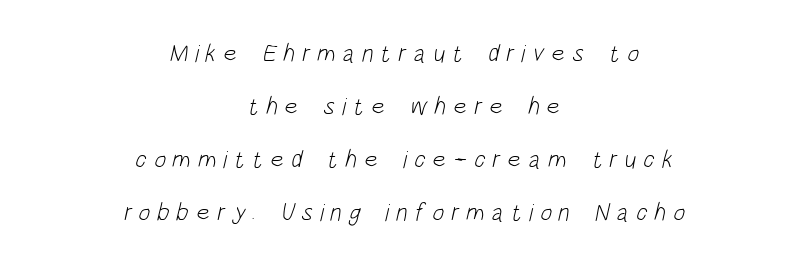
The image shows 25 px text type; set centered, loose line spacing (2.12x), unusually wide letter spacing (+0.28 em), not underlined.
